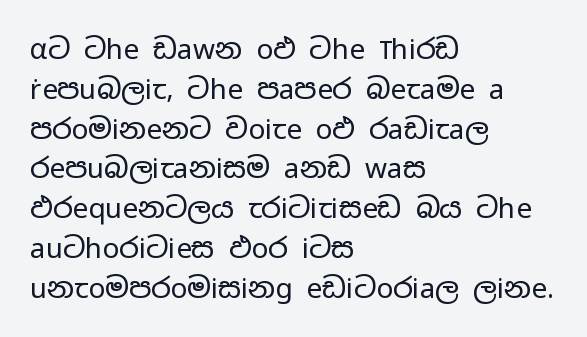
This rendering uses left alignment, leaving the right contour irregular. Italic: no, the glyphs are upright roman. Inter-character spacing is left at the font's built-in metrics. Character widths vary here, with narrow letters taking less room than wide ones. Weight: not bold — regular or lighter. The baseline area is clear.
